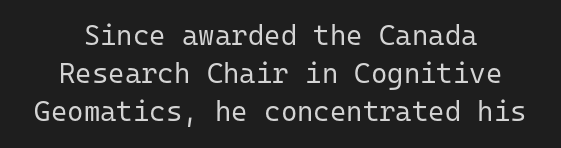
Nope, no serifs anywhere on these letters. Fixed-width glyphs throughout — classic coding-font behaviour. This sample uses an upright cut, with every glyph sitting square on the baseline. The tracking reads as untouched default to a designer's eye. Each row of text sits above clean, open space. Reading down the column, the eye jumps a familiar distance to each next line.
